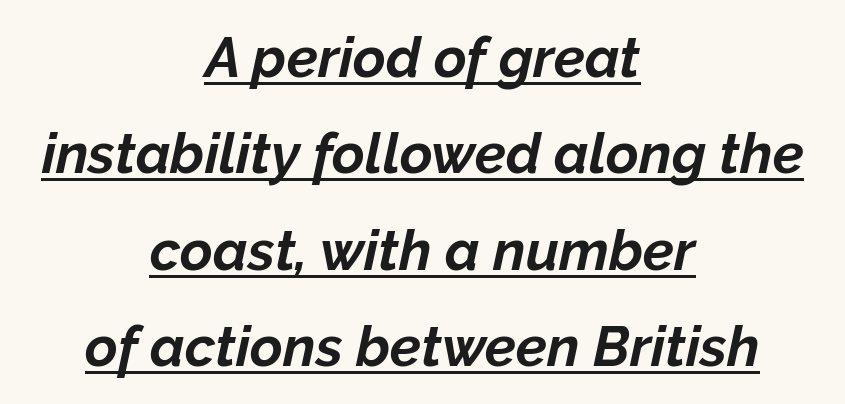
Q: Is the text bold? A: Yes.
Q: Is the text italic (slanted)? A: Yes, it leans right by about 12 degrees.
Q: Is the text underlined? A: Yes.
Q: How is the paragraph aligned? A: Centered.
Q: Is the spacing between letters normal or unusually wide? A: Normal.
Q: Width (condensed, normal, or wide)? A: Normal.
Q: Stroke contrast? A: Low.
Q: x-height? A: Medium.
Q: Monospaced? A: No.
